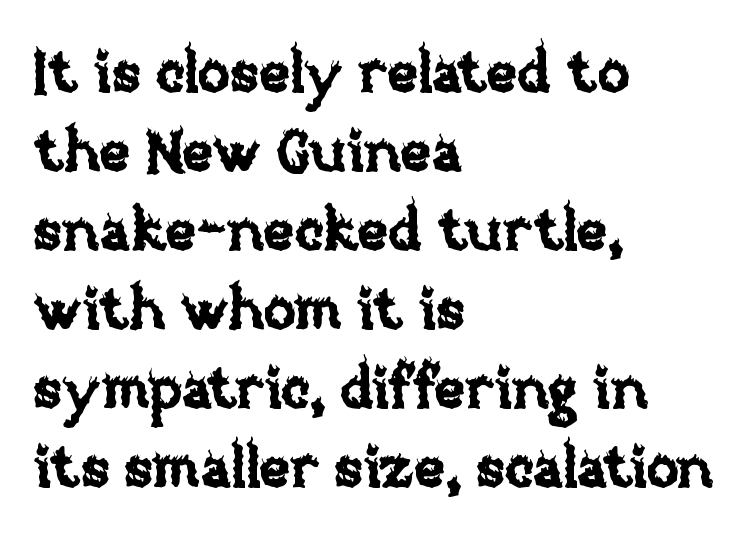
Q: Is the text italic (slanted)? A: No, it is upright.
Q: Is the text underlined? A: No.
Q: How is the paragraph aligned? A: Left-aligned.
Q: Is the spacing between letters normal or unusually wide? A: Normal.
Q: Is the spacing between lines tight, normal or loose? A: Normal.
Q: Width (condensed, normal, or wide)? A: Normal.
Q: Stroke contrast? A: Low.
Q: x-height? A: Large.
Q: Monospaced? A: No.
